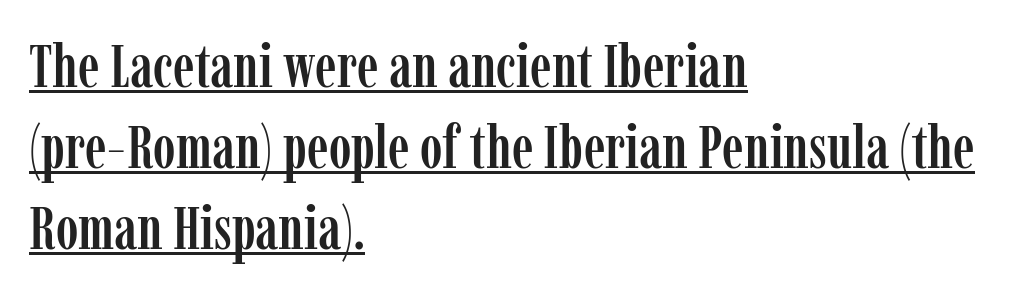
{"serif": "yes", "italic": "no", "width": "condensed", "stroke_contrast": "low", "x_height": "medium", "monospaced": "no", "underline": "yes", "align": "left", "line_spacing": "normal", "line_spacing_ratio": 1.33, "letter_spacing": "normal", "letter_spacing_em": 0.0, "glyph_px": 61}
